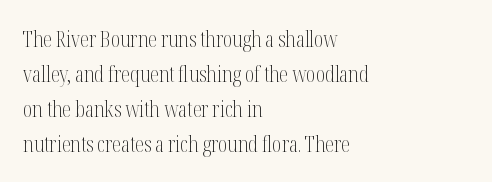
Q: Is the text bold? A: No.
Q: Is the text italic (slanted)? A: No, it is upright.
Q: Is the text underlined? A: No.
Q: How is the paragraph aligned? A: Left-aligned.
Q: Is the spacing between letters normal or unusually wide? A: Normal.
Q: Is the spacing between lines tight, normal or loose? A: Normal.
